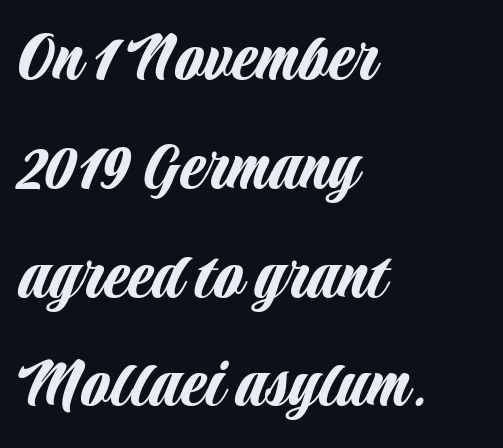
Nope, no serifs anywhere on these letters. What stands out about the letter spacing? Nothing — it is the standard amount. The compositor pushed each line to the left boundary. One glance says typical: line gaps are just what's usual. This sample has the flowing, uneven cadence of proportional lettering.
